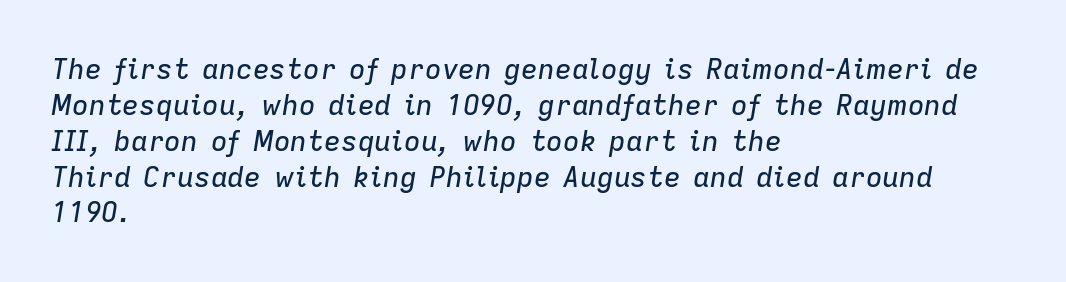
The whole block is typeset with a tilt. Descenders hang freely into open space. The face used here is rendered with its standard letterfit. Spacing verdict: proportional, widths tailored to each character.
